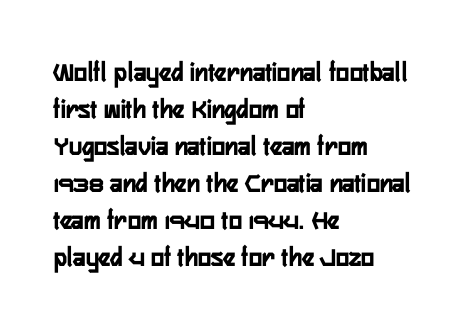
{"serif": "no", "italic": "no", "bold": "yes", "weight": "semibold", "width": "condensed", "stroke_contrast": "low", "x_height": "medium", "monospaced": "no", "underline": "no", "align": "left", "line_spacing": "normal", "line_spacing_ratio": 1.32, "letter_spacing": "normal", "letter_spacing_em": 0.0, "glyph_px": 28}
